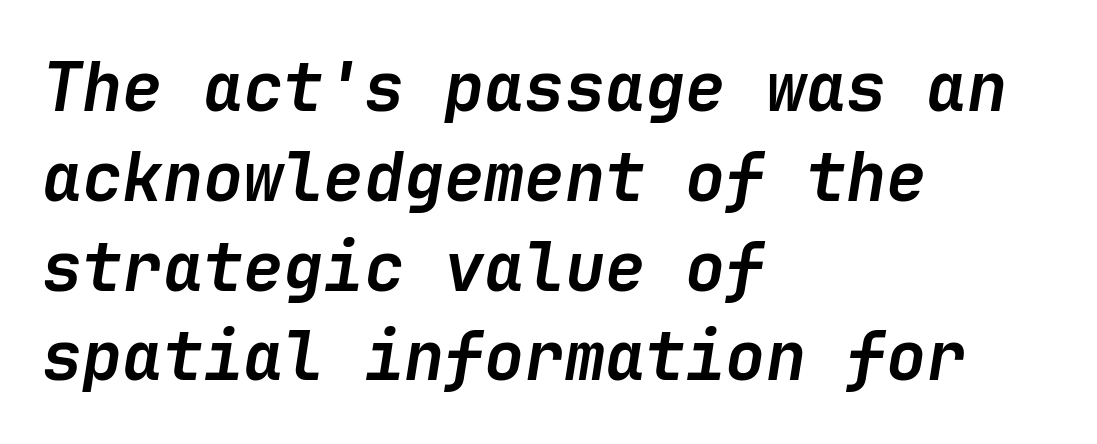
The image shows 67 px semibold type, italic (leaning right); set left-aligned, normal line spacing (1.34x), normal letter spacing, not underlined; low stroke contrast and a medium x-height.
